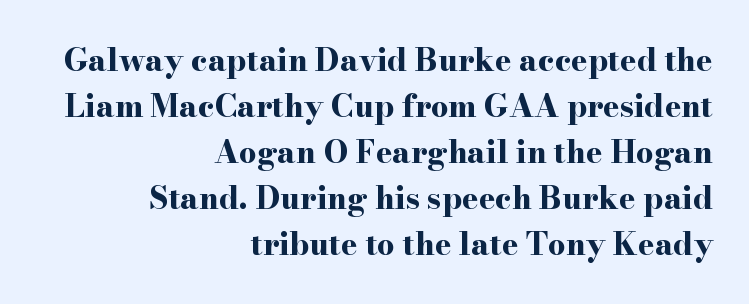
Summary of vertical rhythm: regular, with standard interline spacing. The paragraph has a hard right edge and a soft left edge. You can tell from the footed stems that serif type was used. In terms of weight, the rendering is a true, heavy bold. The string is rendered with underlining switched off.
